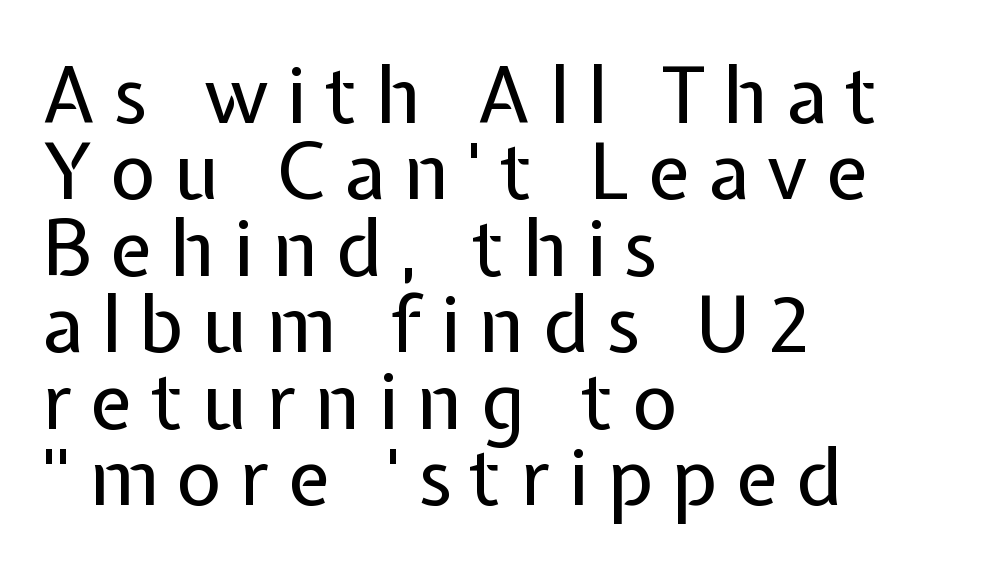
The image shows 78 px regular-weight sans-serif type, upright; set left-aligned, tight line spacing (0.98x), unusually wide letter spacing (+0.23 em), not underlined; low stroke contrast and a medium x-height.
